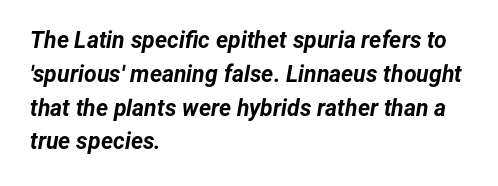
Every letter is thick-stroked: bold, no question. Rule under the text: the space is simply empty. Line spacing here is normal. The paragraph has a hard left edge and a soft right edge.
